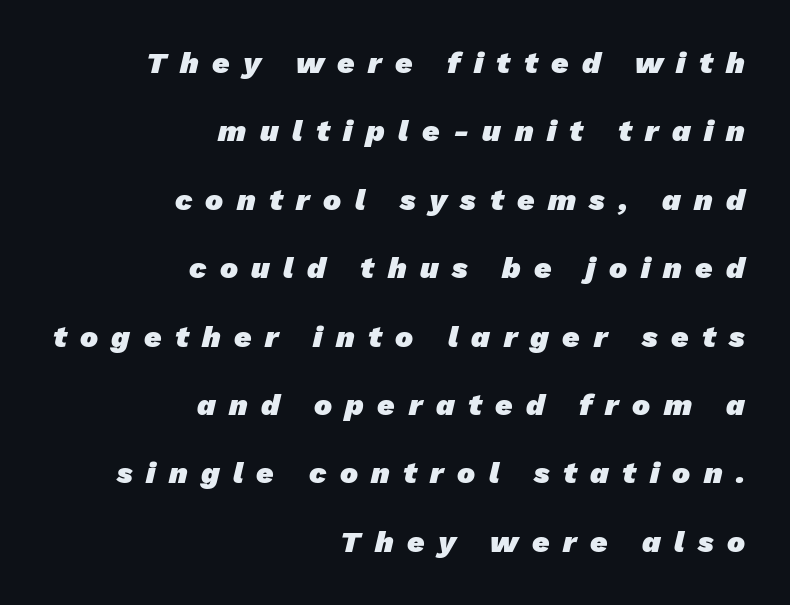
The face used here is rendered with a markedly widened letterfit. Is this a fixed-width face? No — the glyphs have proportional, varying widths. Horizontal bands of white between lines are thick stripes. This rendering employs a face without finishing strokes, i.e., a sans-serif. A student would call this right alignment; a typographer would say flush right, rag left. The passage shown is emphatically bold.
